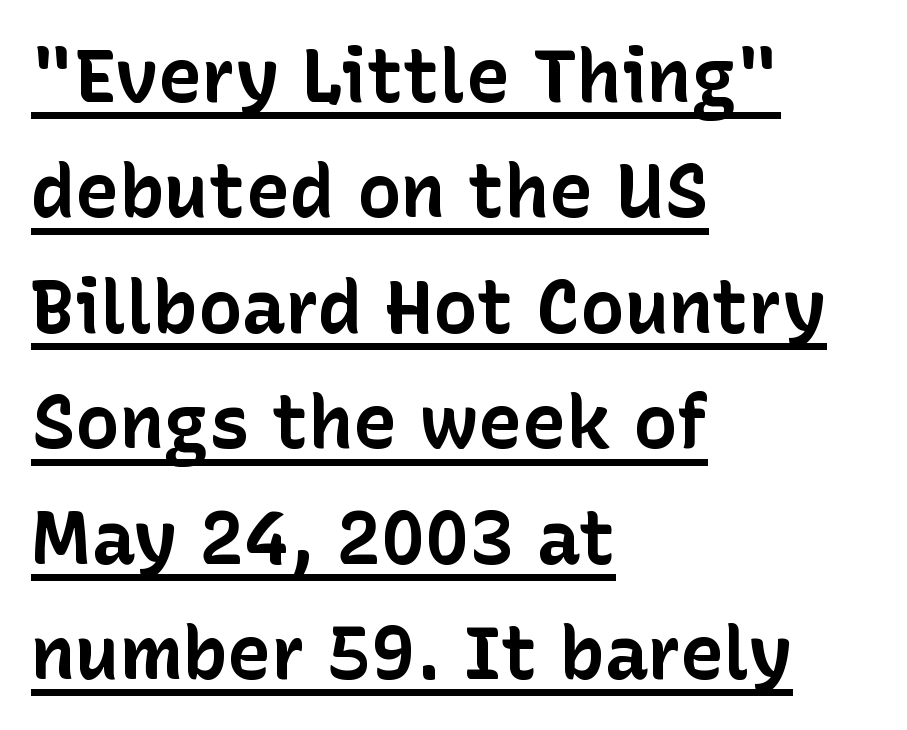
{"serif": "no", "italic": "no", "bold": "yes", "weight": "bold", "width": "normal", "stroke_contrast": "low", "x_height": "medium", "monospaced": "no", "underline": "yes", "align": "left", "line_spacing": "normal", "line_spacing_ratio": 1.56, "letter_spacing": "normal", "letter_spacing_em": 0.0, "glyph_px": 74}
